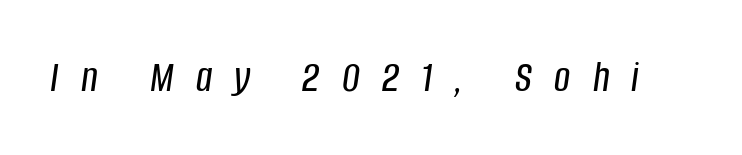
Q: Is the text italic (slanted)? A: Yes, it leans right by about 8 degrees.
Q: Is the text underlined? A: No.
Q: Is the spacing between letters normal or unusually wide? A: Unusually wide.
Q: Width (condensed, normal, or wide)? A: Condensed.
Q: Stroke contrast? A: Low.
Q: x-height? A: Large.
Q: Monospaced? A: No.
